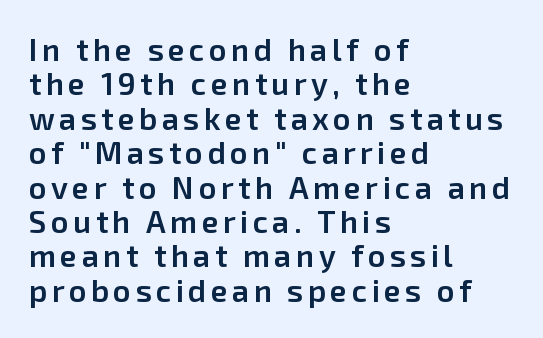
Q: Is the text bold? A: Semi-bold.
Q: Is the text italic (slanted)? A: No, it is upright.
Q: Is the typeface a serif or a sans-serif typeface? A: Sans-serif.
Q: Is the text underlined? A: No.
Q: How is the paragraph aligned? A: Left-aligned.
Q: Is the spacing between lines tight, normal or loose? A: Tight.
Q: Width (condensed, normal, or wide)? A: Normal.
Q: Stroke contrast? A: Low.
Q: x-height? A: Medium.
Q: Monospaced? A: No.
